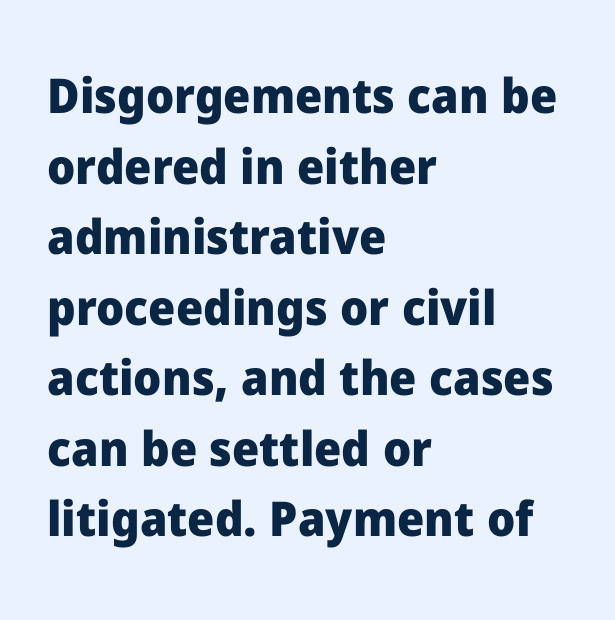
The type is set solid horizontally, with unmodified tracking. The ragged edge is on the right, which tells us the setting is flush left. Quick note: interline space is typical. A sans-serif font was chosen for this passage. Has an underline been added? It has not.
